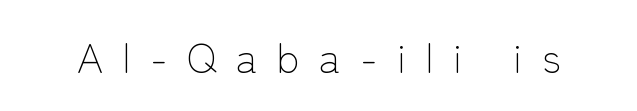
You can tell from the bare stems that sans-serif type was used. Posture: upright roman. Any mark beneath the type? The region is blank. The face used here is proportionally spaced, like ordinary book or web type. No extra ink here — the face is not bold.
